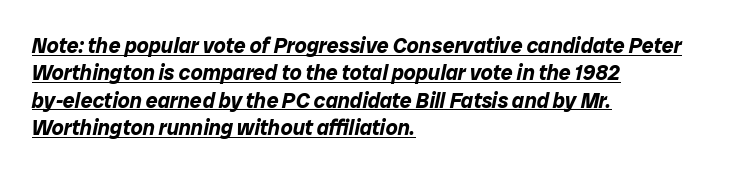
Style check: oblique. The string is rendered with underlining switched on. Successive baselines arrive at the customary interval. Tracking here is standard; glyphs follow each other at the usual distance.
